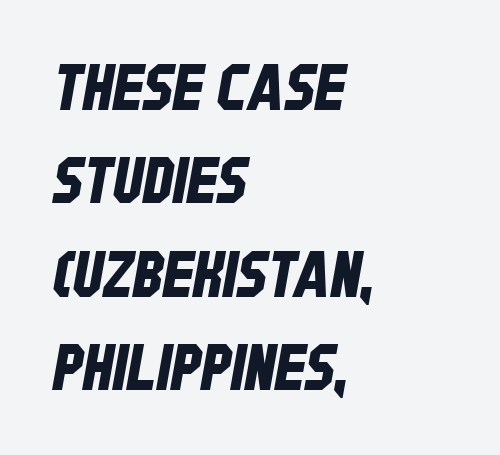
Q: Is the typeface a serif or a sans-serif typeface? A: Sans-serif.
Q: Is the text underlined? A: No.
Q: How is the paragraph aligned? A: Left-aligned.
Q: Is the spacing between letters normal or unusually wide? A: Normal.
Q: Is the spacing between lines tight, normal or loose? A: Normal.
Q: Width (condensed, normal, or wide)? A: Condensed.
Q: Stroke contrast? A: Low.
Q: x-height? A: Large.
Q: Monospaced? A: No.
